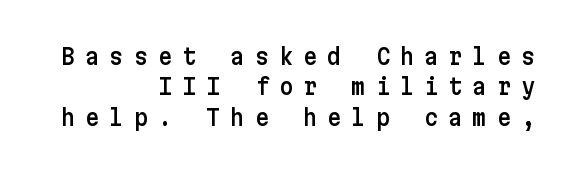
The image shows 22 px text type, upright; set right-aligned, normal line spacing (1.38x), unusually wide letter spacing (+0.45 em), not underlined.
